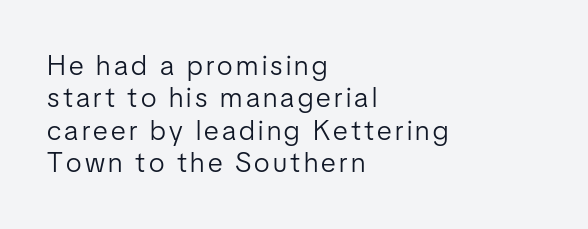
Q: Is the text bold? A: No.
Q: Is the text italic (slanted)? A: No, it is upright.
Q: Is the typeface a serif or a sans-serif typeface? A: Sans-serif.
Q: Is the text underlined? A: No.
Q: How is the paragraph aligned? A: Left-aligned.
Q: Width (condensed, normal, or wide)? A: Condensed.
Q: Stroke contrast? A: Low.
Q: x-height? A: Medium.
Q: Monospaced? A: No.
